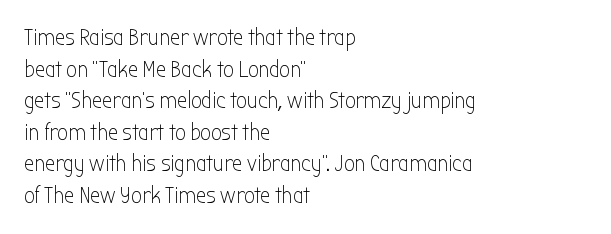
Q: Is the text bold? A: No.
Q: Is the text italic (slanted)? A: No, it is upright.
Q: Is the text underlined? A: No.
Q: How is the paragraph aligned? A: Left-aligned.
Q: Is the spacing between letters normal or unusually wide? A: Normal.
Q: Is the spacing between lines tight, normal or loose? A: Normal.
